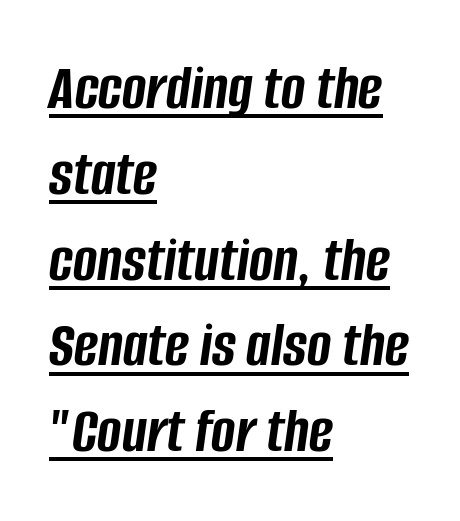
Q: Is the text bold? A: Yes.
Q: Is the text italic (slanted)? A: Yes, it leans right by about 8 degrees.
Q: Is the text underlined? A: Yes.
Q: How is the paragraph aligned? A: Left-aligned.
Q: Is the spacing between letters normal or unusually wide? A: Normal.
Q: Is the spacing between lines tight, normal or loose? A: Normal.
Q: Width (condensed, normal, or wide)? A: Condensed.
Q: Stroke contrast? A: Low.
Q: x-height? A: Large.
Q: Monospaced? A: No.
